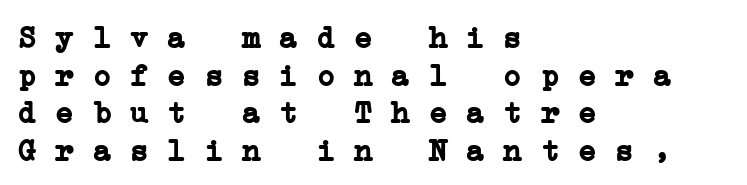
The image shows 31 px semibold, wide serif type, monospaced; set left-aligned, line spacing 1.21x, normal letter spacing, not underlined; low stroke contrast and a medium x-height.
